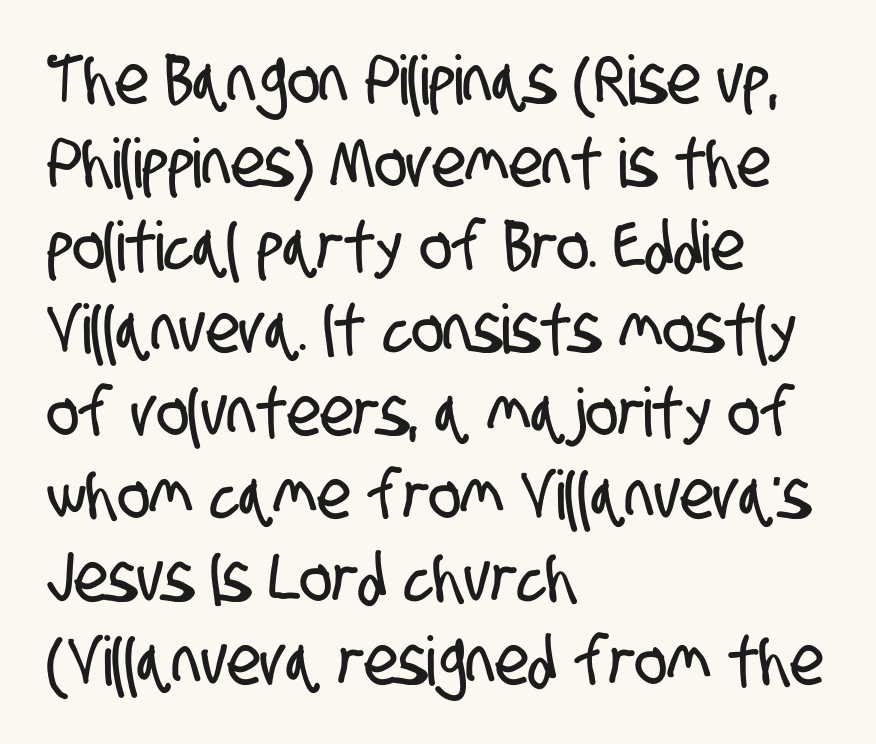
The image shows 68 px condensed sans-serif type; set left-aligned, line spacing 1.22x, normal letter spacing, not underlined; low stroke contrast and a large x-height.
